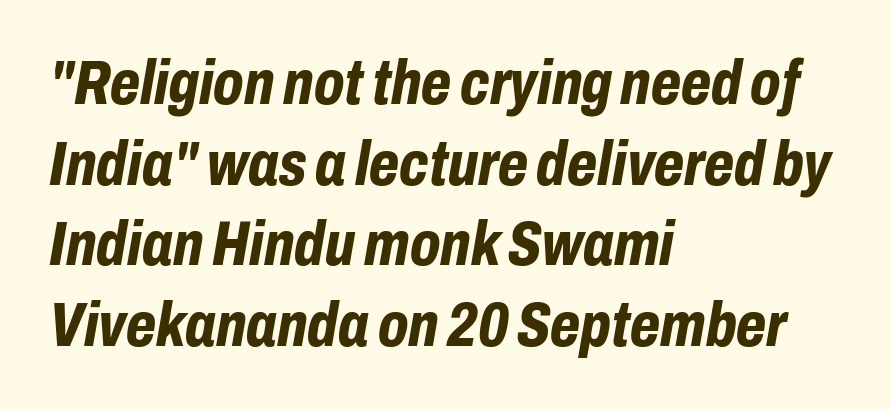
The image shows 62 px bold, condensed type, italic (leaning right); set left-aligned, normal line spacing (1.3x), normal letter spacing, not underlined; low stroke contrast and a medium x-height.
